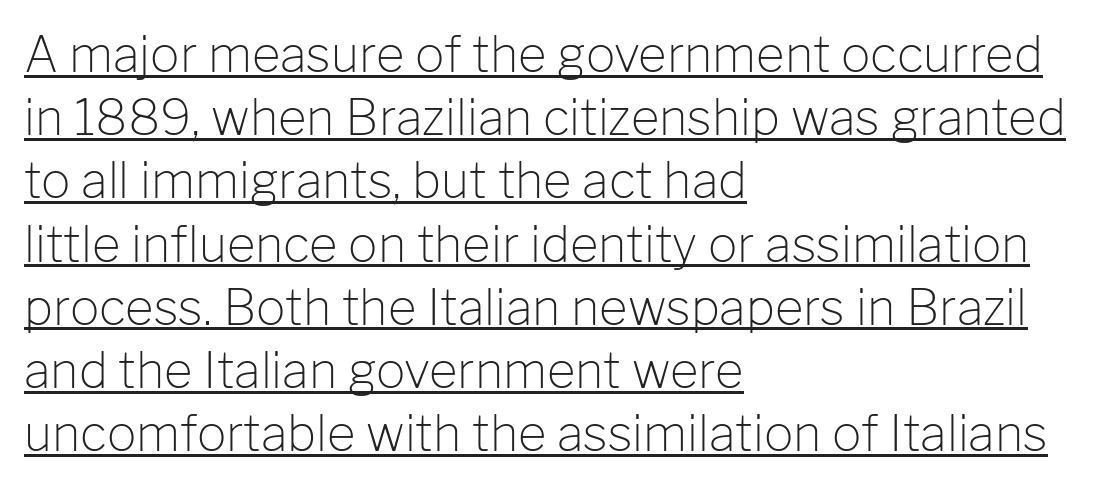
The image shows 49 px light sans-serif type, upright; set left-aligned, normal line spacing (1.29x), normal letter spacing, underlined; low stroke contrast and a medium x-height.
